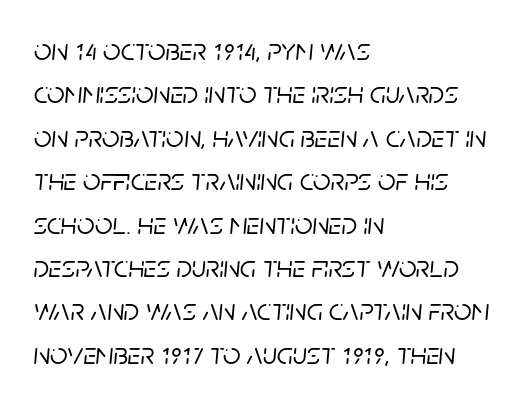
Q: Is the text italic (slanted)? A: Yes, it leans right by about 5 degrees.
Q: Is the text underlined? A: No.
Q: How is the paragraph aligned? A: Left-aligned.
Q: Is the spacing between letters normal or unusually wide? A: Normal.
Q: Is the spacing between lines tight, normal or loose? A: Normal.
Q: Width (condensed, normal, or wide)? A: Normal.
Q: Stroke contrast? A: Low.
Q: x-height? A: Large.
Q: Monospaced? A: No.
